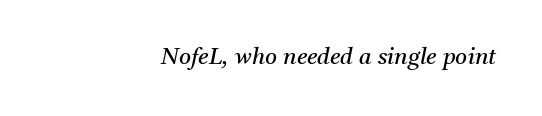
{"italic": "yes", "lean": "right", "slant_degrees": 11, "bold": "no", "underline": "no", "align": "right", "letter_spacing": "normal", "letter_spacing_em": 0.0, "glyph_px": 23}
